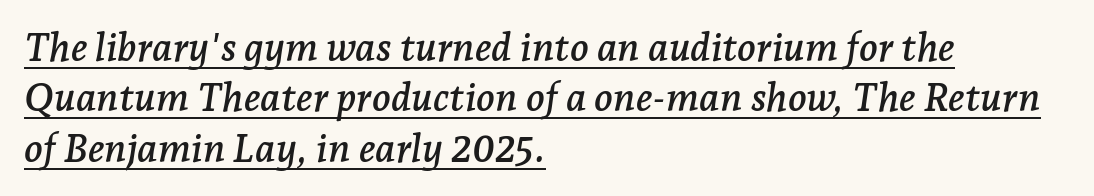
Is there an underline? Yes — a line sits under the letters. Left-aligned paragraph, ragged on the right. Italic? Definitely — the glyphs are oblique. Does extra space separate the letters? No, they use regular spacing. These lines are rendered in a variable-pitch font.
